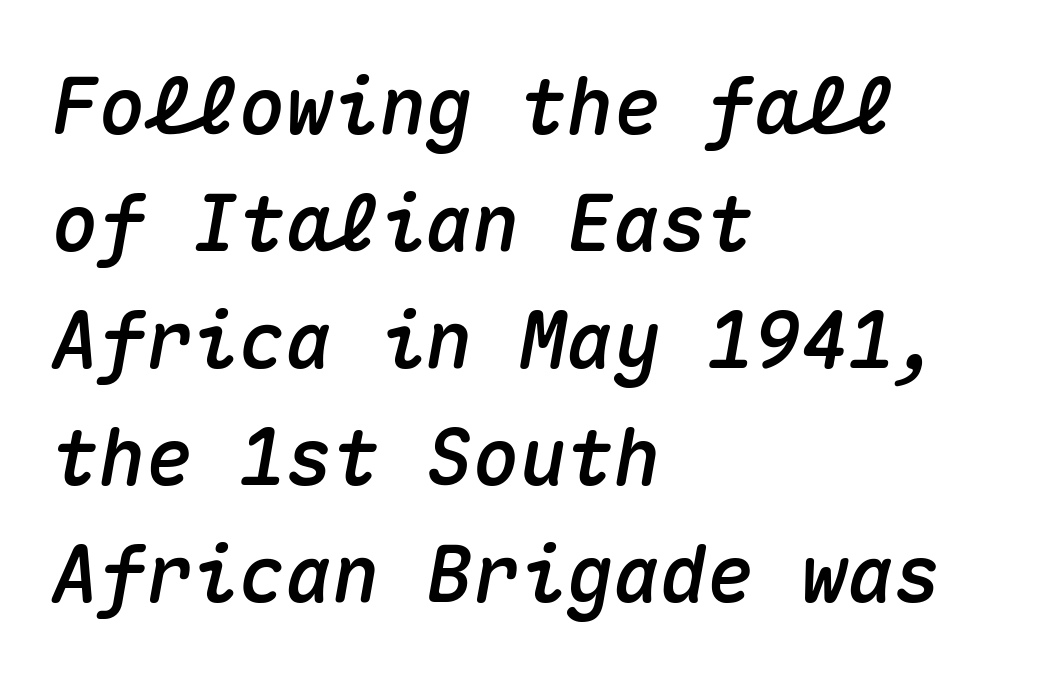
The image shows 78 px text type, italic (leaning right), monospaced; set left-aligned, normal line spacing (1.5x), normal letter spacing, not underlined; medium stroke contrast and a medium x-height.
